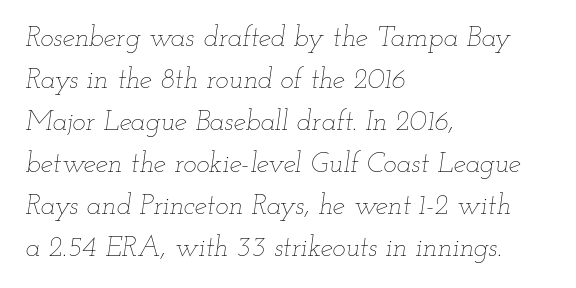
{"italic": "yes", "lean": "right", "slant_degrees": 12, "bold": "no", "weight": "thin", "width": "wide", "stroke_contrast": "low", "x_height": "small", "monospaced": "no", "underline": "no", "align": "left", "line_spacing": "normal", "line_spacing_ratio": 1.5, "letter_spacing": "normal", "letter_spacing_em": 0.0, "glyph_px": 28}
